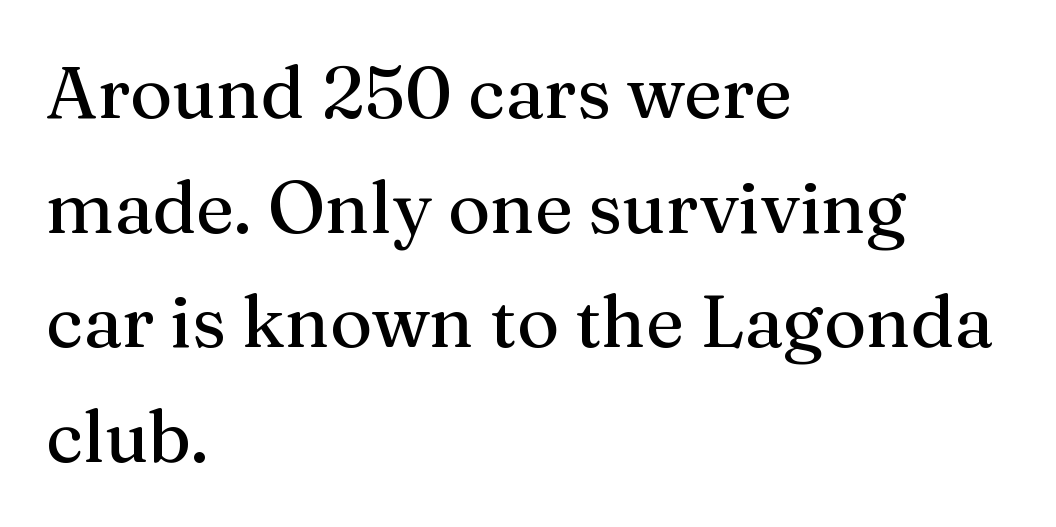
Style check: upright. Line spacing here is normal. The face used here is proportionally spaced, like ordinary book or web type. Note: serifs present on the glyphs. A quiet, ordinary-to-light weight characterises the typeface. Does extra space separate the letters? No, they use regular spacing.
